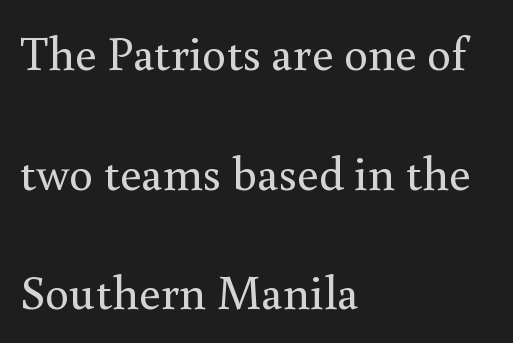
The image shows 48 px regular-weight serif type, upright; set left-aligned, loose line spacing (2.49x), normal letter spacing, not underlined; medium stroke contrast and a small x-height.
